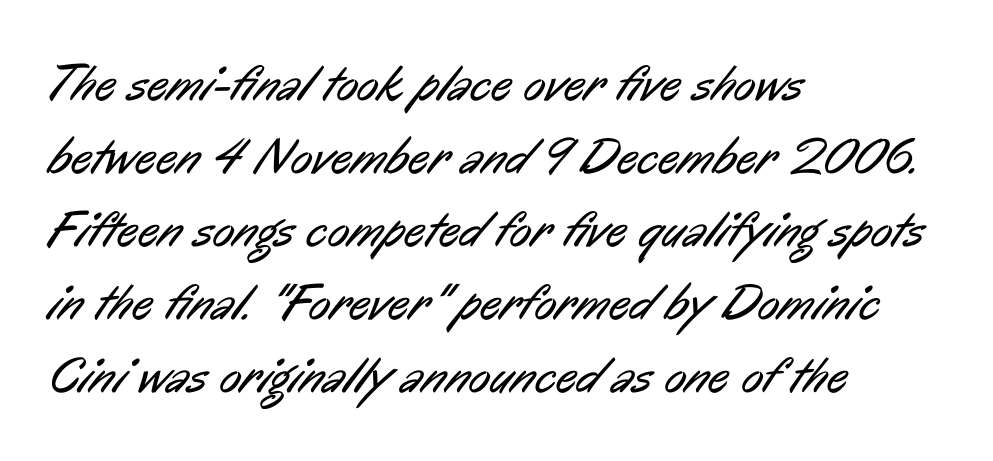
Q: Is the text bold? A: No.
Q: Is the typeface a serif or a sans-serif typeface? A: Sans-serif.
Q: Is the text underlined? A: No.
Q: How is the paragraph aligned? A: Left-aligned.
Q: Is the spacing between letters normal or unusually wide? A: Normal.
Q: Is the spacing between lines tight, normal or loose? A: Normal.
Q: Width (condensed, normal, or wide)? A: Condensed.
Q: Stroke contrast? A: Low.
Q: x-height? A: Medium.
Q: Monospaced? A: No.
